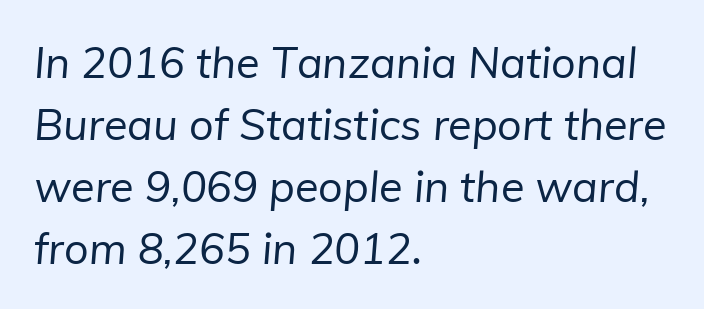
Bold? No — there's no thickening of the strokes. One glance says typical: line gaps are just what's usual. Unlike a traditional serif, this face leaves its strokes unadorned. These lines stack with their left ends in a neat column. The baseline area is clear.
